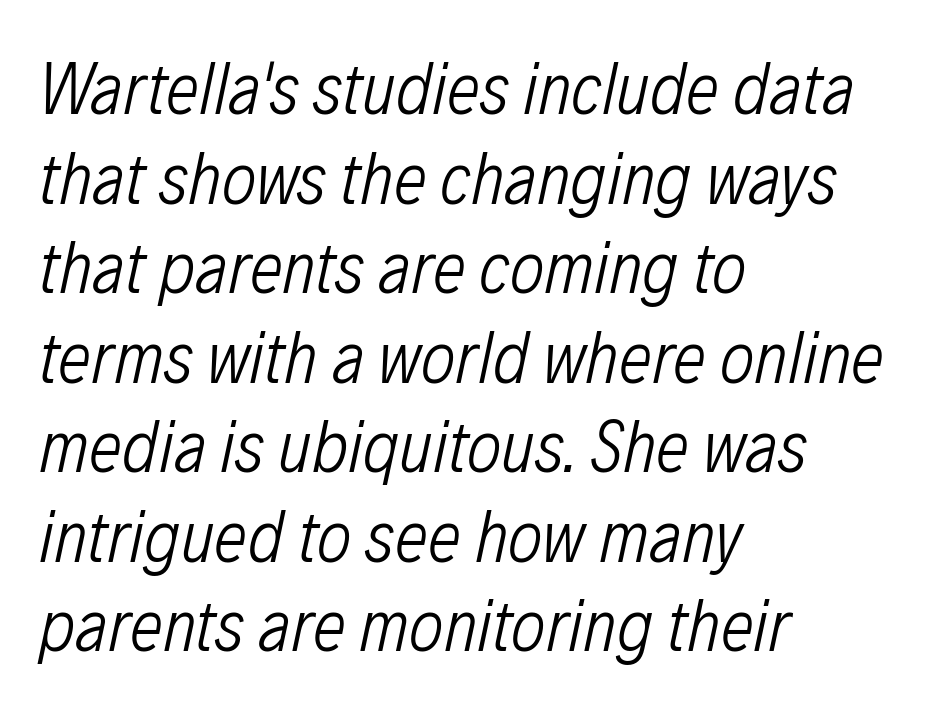
{"italic": "yes", "lean": "right", "slant_degrees": 12, "bold": "no", "weight": "light", "width": "condensed", "stroke_contrast": "low", "x_height": "medium", "monospaced": "no", "underline": "no", "align": "left", "line_spacing_ratio": 1.21, "letter_spacing": "normal", "letter_spacing_em": 0.0, "glyph_px": 74}
